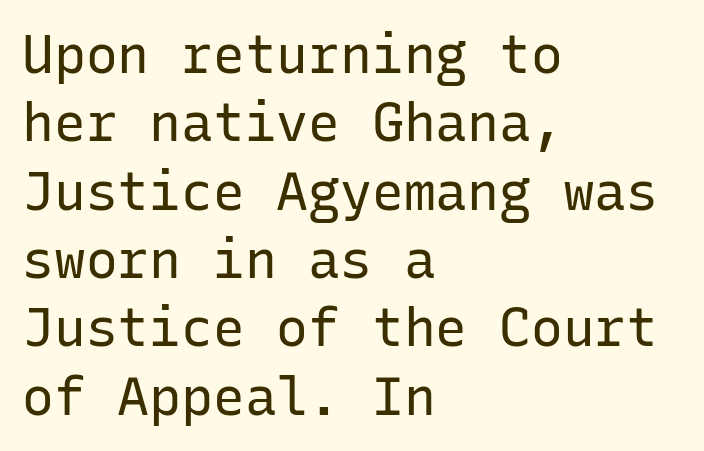
{"serif": "no", "italic": "no", "bold": "no", "weight": "regular", "width": "normal", "stroke_contrast": "low", "x_height": "medium", "monospaced": "yes", "underline": "no", "align": "left", "line_spacing": "normal", "line_spacing_ratio": 1.29, "letter_spacing": "normal", "letter_spacing_em": 0.0, "glyph_px": 53}
